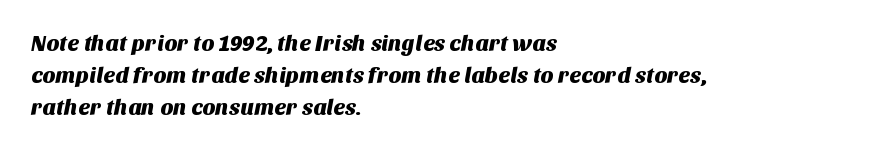
{"underline": "no", "align": "left", "line_spacing": "normal", "line_spacing_ratio": 1.46, "letter_spacing": "normal", "letter_spacing_em": 0.0, "glyph_px": 22}
